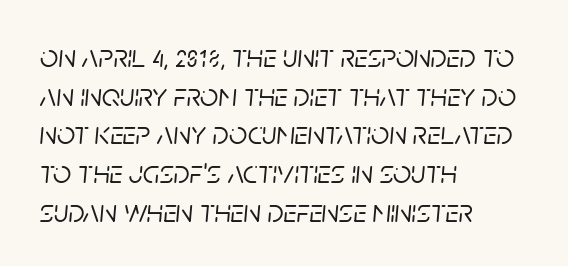
You could not count columns in this text — the font is proportionally spaced. The baseline area is clear. These lines are set flush left with a ragged right edge. The letters are slanted; this is an italic face. Here the glyphs are tracked normally, forming tight word shapes.
